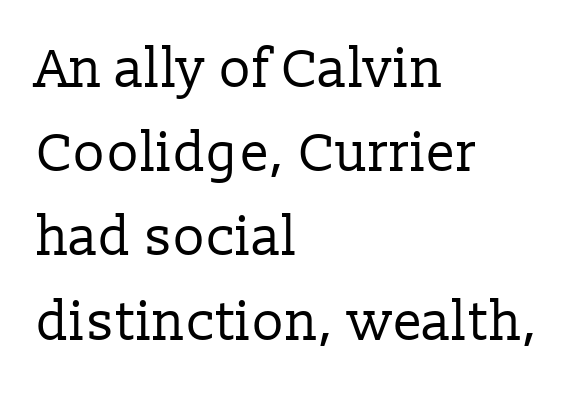
The image shows 54 px regular-weight serif type, upright; set left-aligned, normal line spacing (1.56x), normal letter spacing, not underlined; low stroke contrast and a medium x-height.
